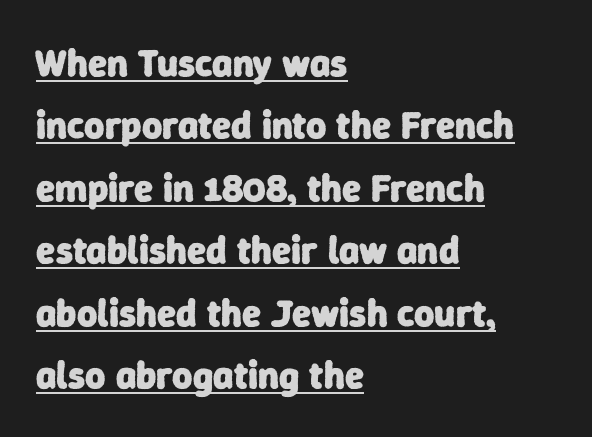
The face used here is proportionally spaced, like ordinary book or web type. The lines sit at an ordinary, default distance from one another. One-word summary of the alignment: left. Each word holds together tightly as a unit, with standard inter-letter gaps. I'd describe the lettering as bold — thick and assertive. In terms of letterform style, serifs are entirely absent.
